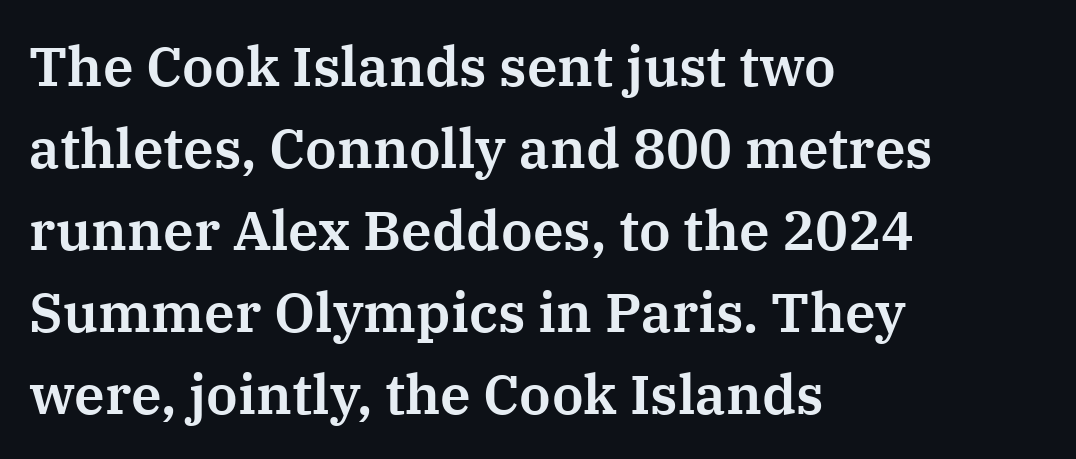
The image shows 55 px serif type, upright; set left-aligned, normal line spacing (1.49x), normal letter spacing, not underlined; medium stroke contrast and a medium x-height.
